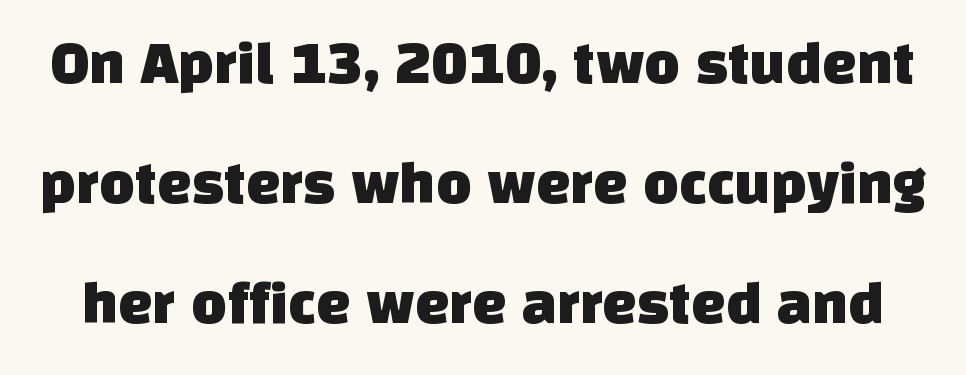
{"serif": "no", "width": "normal", "stroke_contrast": "low", "x_height": "large", "monospaced": "no", "underline": "no", "line_spacing": "loose", "line_spacing_ratio": 1.97, "letter_spacing": "normal", "letter_spacing_em": 0.0, "glyph_px": 61}
